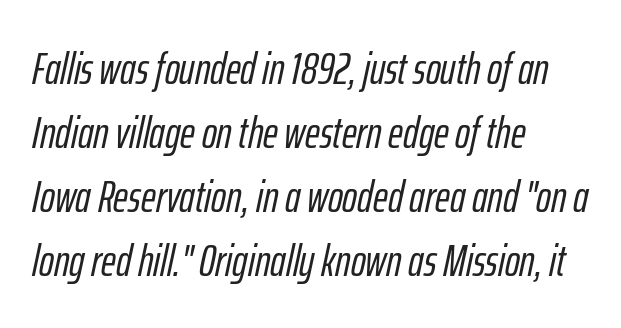
The image shows 45 px condensed type, italic (leaning right); set left-aligned, normal line spacing (1.42x), normal letter spacing, not underlined; low stroke contrast and a medium x-height.
